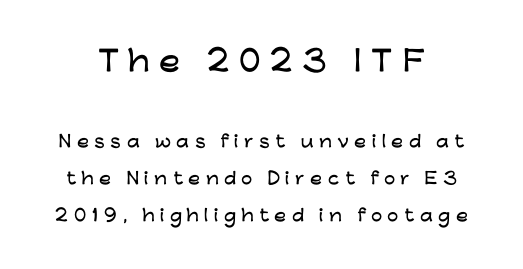
Descenders hang freely into open space. Vertically, the passage feels expansive, rows floating well apart. Classification — sans serif. The specimen reads as upright at a glance.
